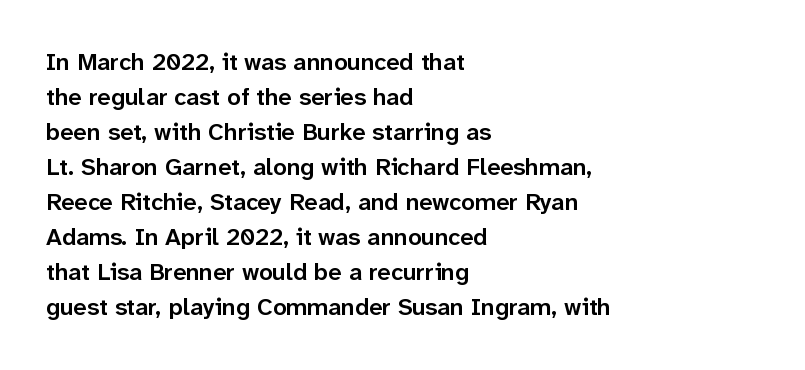
The image shows 24 px text type, upright; set left-aligned, normal line spacing (1.46x), normal letter spacing, not underlined.
